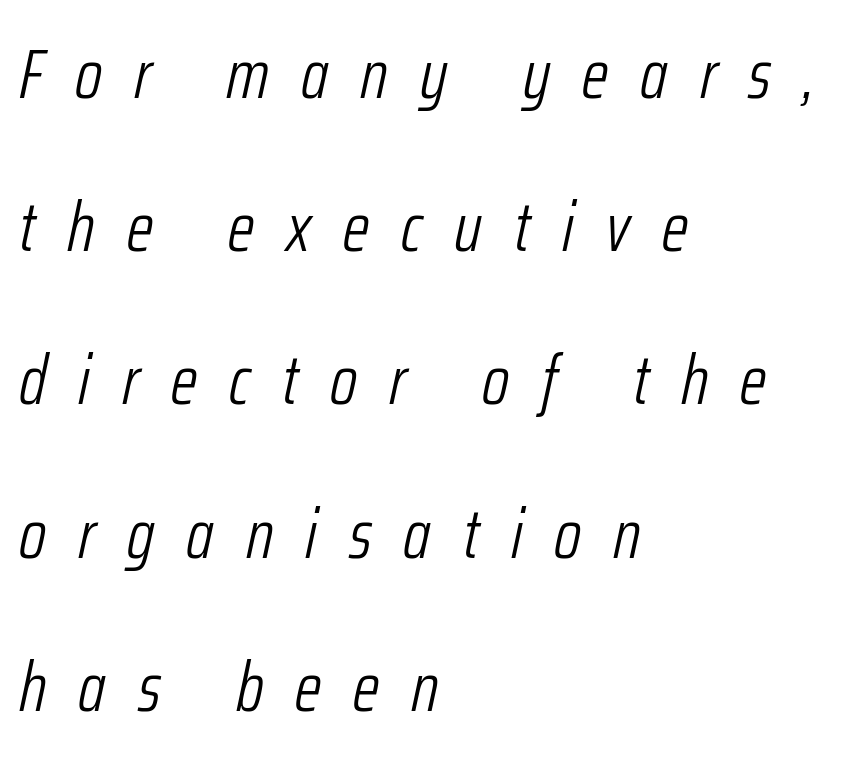
The image shows 69 px light, condensed type, italic (leaning right); set left-aligned, loose line spacing (2.22x), unusually wide letter spacing (+0.46 em), not underlined; low stroke contrast and a medium x-height.
